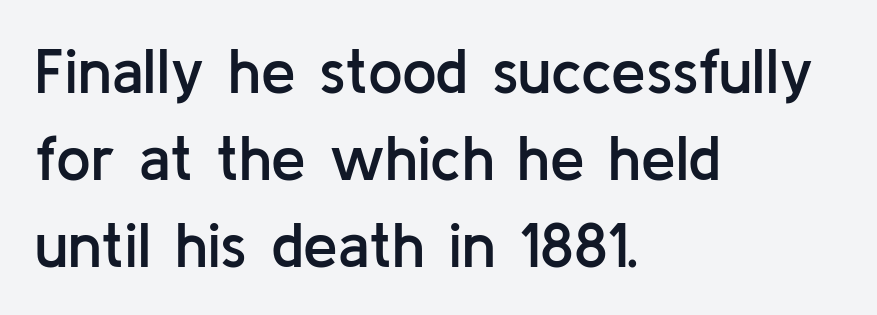
{"serif": "no", "italic": "no", "bold": "semi", "weight": "semibold", "width": "normal", "stroke_contrast": "low", "x_height": "medium", "monospaced": "no", "underline": "no", "align": "left", "line_spacing": "normal", "line_spacing_ratio": 1.4, "letter_spacing": "normal", "letter_spacing_em": 0.0, "glyph_px": 62}
